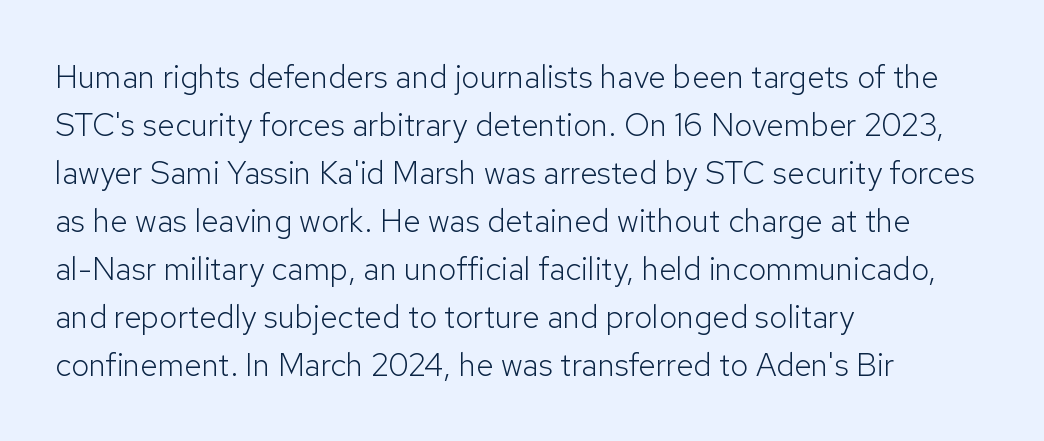
{"serif": "no", "italic": "no", "bold": "no", "weight": "light", "width": "normal", "stroke_contrast": "low", "x_height": "medium", "monospaced": "no", "underline": "no", "align": "left", "line_spacing": "normal", "line_spacing_ratio": 1.5, "letter_spacing": "normal", "letter_spacing_em": 0.0, "glyph_px": 32}
